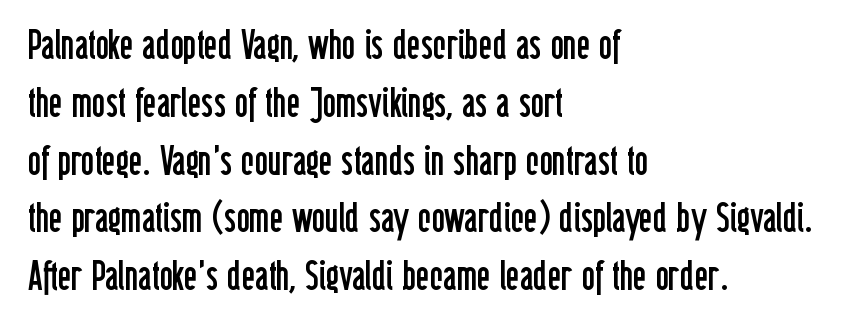
{"serif": "no", "italic": "no", "bold": "no", "weight": "regular", "width": "condensed", "stroke_contrast": "low", "x_height": "medium", "monospaced": "no", "underline": "no", "align": "left", "line_spacing": "normal", "line_spacing_ratio": 1.41, "letter_spacing": "normal", "letter_spacing_em": 0.0, "glyph_px": 41}
